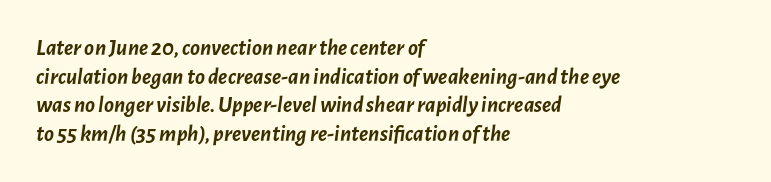
The image shows 23 px bold type, italic (leaning right); set left-aligned, line spacing 1.24x, normal letter spacing, not underlined.
